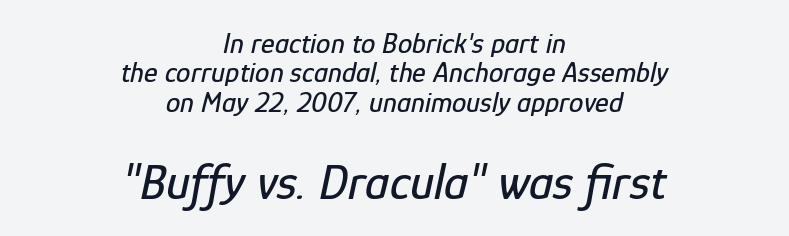
This sample has the flowing, uneven cadence of proportional lettering. If you measured baseline to baseline, you'd find a short distance. The lower block of text is set noticeably larger than the block above it. The whitespace from short lines is split evenly between both sides. This rendering features lettering with no underline. Posture: slanted.
